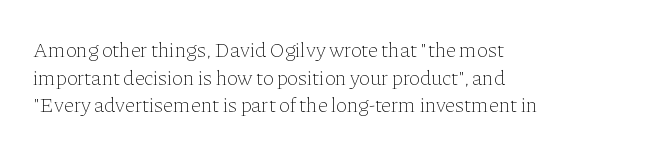
{"italic": "no", "bold": "no", "underline": "no", "align": "left", "line_spacing": "normal", "line_spacing_ratio": 1.31, "letter_spacing": "normal", "letter_spacing_em": 0.0, "glyph_px": 21}
